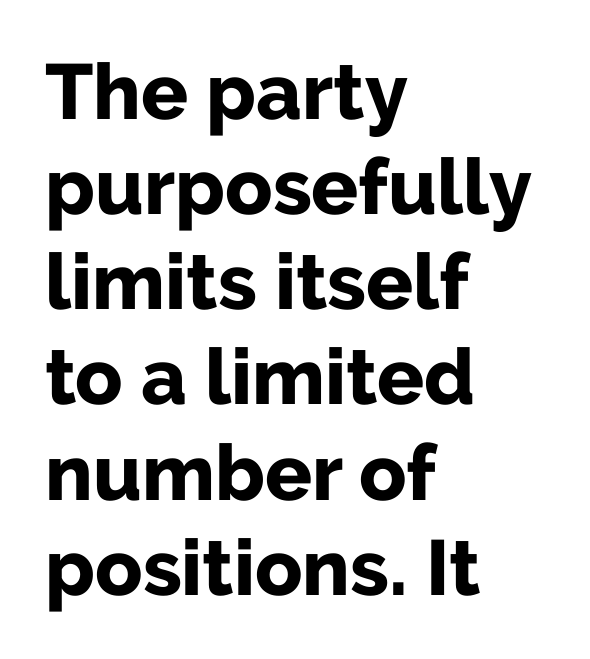
{"serif": "no", "italic": "no", "bold": "yes", "weight": "bold", "width": "normal", "stroke_contrast": "low", "x_height": "medium", "monospaced": "no", "underline": "no", "align": "left", "line_spacing_ratio": 1.22, "letter_spacing": "normal", "letter_spacing_em": 0.0, "glyph_px": 78}
